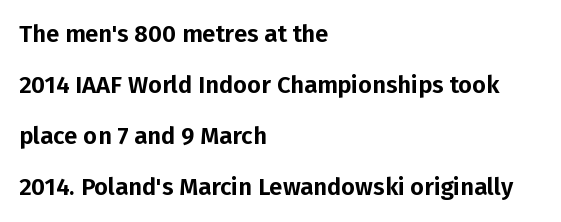
{"italic": "no", "underline": "no", "align": "left", "line_spacing": "loose", "line_spacing_ratio": 2.13, "letter_spacing": "normal", "letter_spacing_em": 0.0, "glyph_px": 24}
